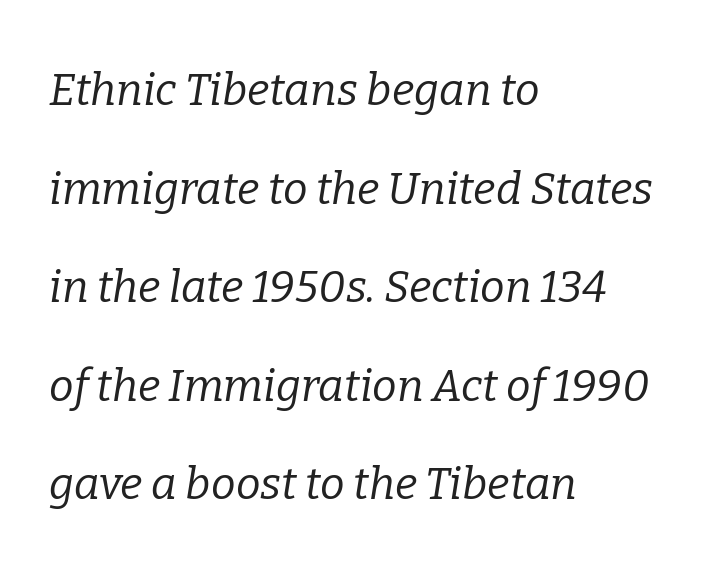
Q: Is the text bold? A: No.
Q: Is the text italic (slanted)? A: Yes, it leans right by about 9 degrees.
Q: Is the typeface a serif or a sans-serif typeface? A: Serif.
Q: Is the text underlined? A: No.
Q: How is the paragraph aligned? A: Left-aligned.
Q: Is the spacing between letters normal or unusually wide? A: Normal.
Q: Is the spacing between lines tight, normal or loose? A: Loose.
Q: Width (condensed, normal, or wide)? A: Normal.
Q: Stroke contrast? A: Low.
Q: x-height? A: Medium.
Q: Monospaced? A: No.
